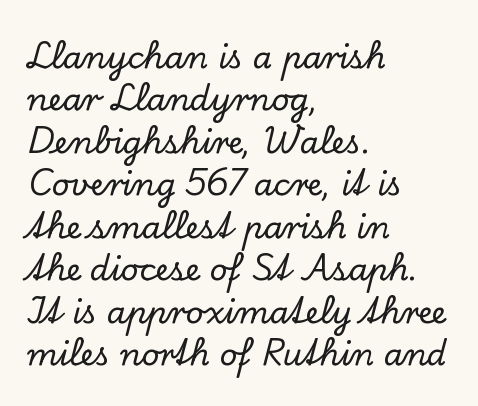
Q: Is the text italic (slanted)? A: Yes.
Q: Is the typeface a serif or a sans-serif typeface? A: Serif.
Q: Is the text underlined? A: No.
Q: How is the paragraph aligned? A: Left-aligned.
Q: Is the spacing between letters normal or unusually wide? A: Normal.
Q: Is the spacing between lines tight, normal or loose? A: Normal.
Q: Width (condensed, normal, or wide)? A: Normal.
Q: Stroke contrast? A: Low.
Q: x-height? A: Small.
Q: Monospaced? A: No.
